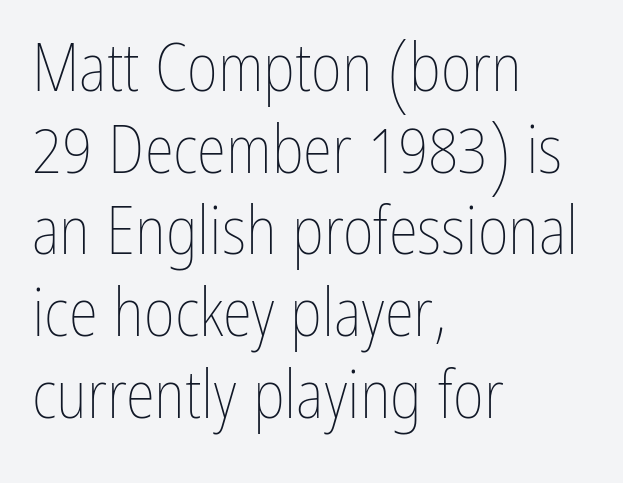
The image shows 67 px thin, condensed type, upright; set left-aligned, line spacing 1.22x, normal letter spacing, not underlined; low stroke contrast and a medium x-height.
